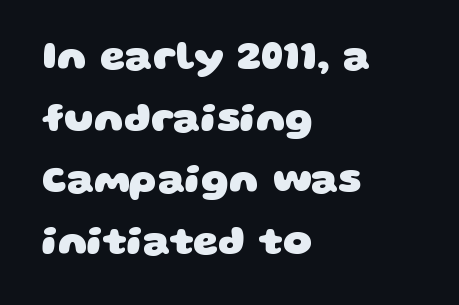
Q: Is the text bold? A: Yes.
Q: Is the typeface a serif or a sans-serif typeface? A: Sans-serif.
Q: Is the text underlined? A: No.
Q: How is the paragraph aligned? A: Left-aligned.
Q: Is the spacing between letters normal or unusually wide? A: Normal.
Q: Is the spacing between lines tight, normal or loose? A: Normal.
Q: Width (condensed, normal, or wide)? A: Wide.
Q: Stroke contrast? A: Low.
Q: x-height? A: Large.
Q: Monospaced? A: No.
